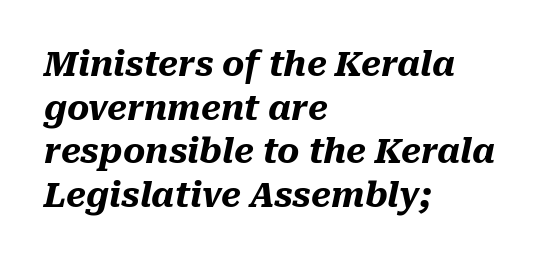
Heavy, bold letterforms. Inter-character spacing is left at the font's built-in metrics. This sample uses an oblique cut, with every glyph tilted off the vertical. Is this a fixed-width face? No — the glyphs have proportional, varying widths.
